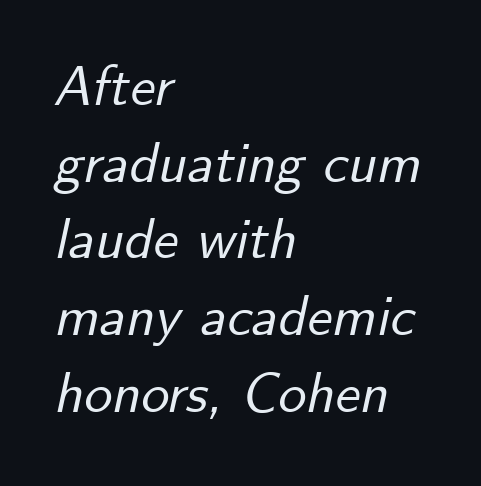
{"italic": "yes", "lean": "right", "slant_degrees": 12, "width": "normal", "stroke_contrast": "low", "x_height": "small", "monospaced": "no", "underline": "no", "align": "left", "line_spacing": "normal", "line_spacing_ratio": 1.37, "letter_spacing": "normal", "letter_spacing_em": 0.0, "glyph_px": 56}
